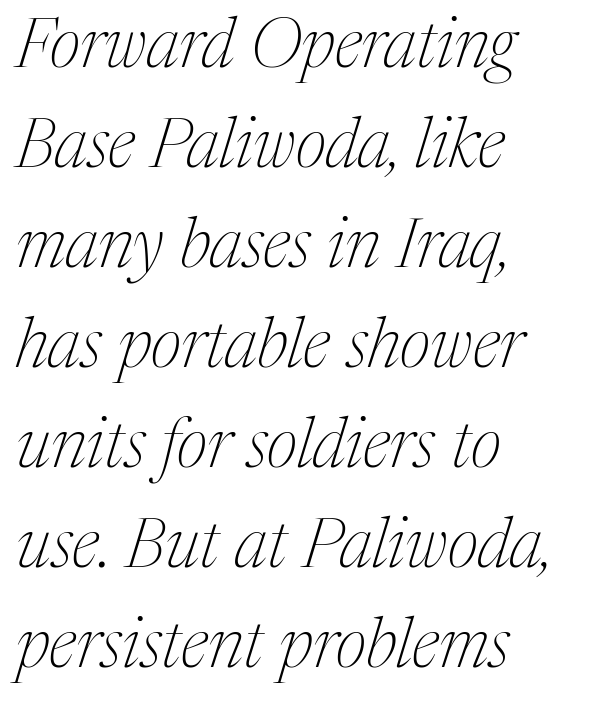
The font family rendered here belongs to the serif group. The rendering uses natural spacing where letterforms have individual widths. Summary of vertical rhythm: regular, with standard interline spacing. Descenders hang freely into open space. Characters follow at the spacing the type designer built in. Vertical stems look standard width or narrower in stroke.
